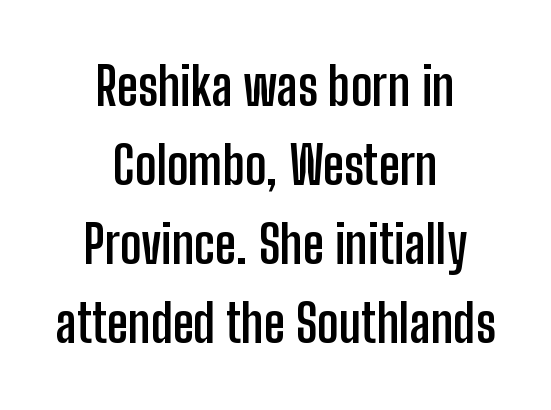
{"serif": "no", "italic": "no", "bold": "yes", "weight": "semibold", "width": "condensed", "stroke_contrast": "low", "x_height": "medium", "monospaced": "no", "underline": "no", "align": "center", "line_spacing": "normal", "line_spacing_ratio": 1.52, "letter_spacing": "normal", "letter_spacing_em": 0.0, "glyph_px": 52}
